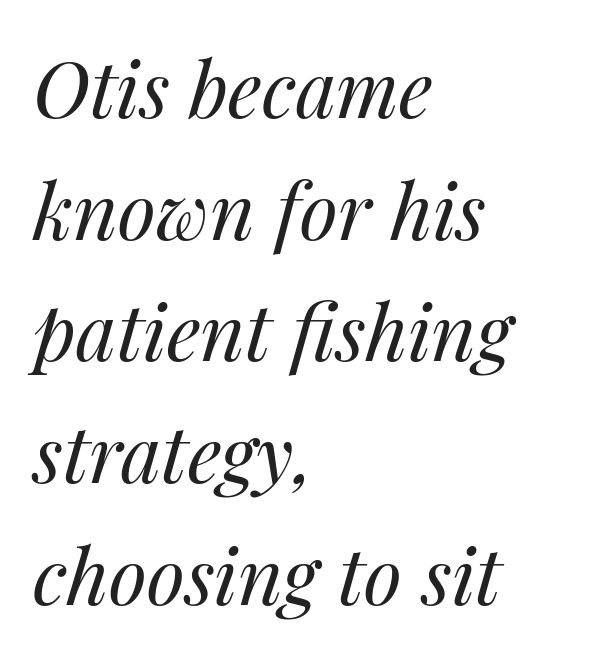
{"italic": "yes", "lean": "right", "slant_degrees": 14, "bold": "no", "weight": "regular", "width": "normal", "stroke_contrast": "medium", "x_height": "medium", "monospaced": "no", "underline": "no", "align": "left", "line_spacing": "normal", "line_spacing_ratio": 1.56, "letter_spacing": "normal", "letter_spacing_em": 0.0, "glyph_px": 78}
